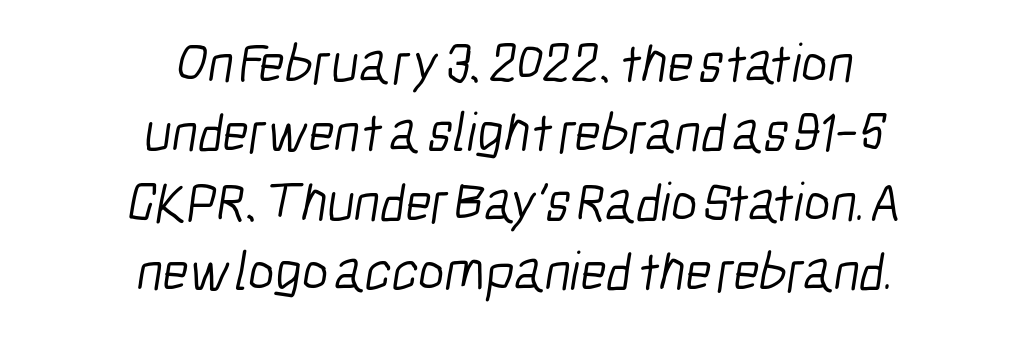
Spacing verdict: proportional, widths tailored to each character. What stands out about the letter spacing? Nothing — it is the standard amount. The characters are drawn with everyday or finer stroke widths. Neither beginnings nor endings align; midpoints do. Any mark beneath the type? The region is blank. Stroke terminals: plain, sans-serif.
